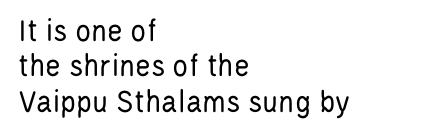
Unlike italic type, these characters show no tilt at all. The weight tops out at a normal text grade. Nope, no serifs anywhere on these letters. Where is the straight margin? On the left. The passage shown is typed in a proportional face where columns would drift.
